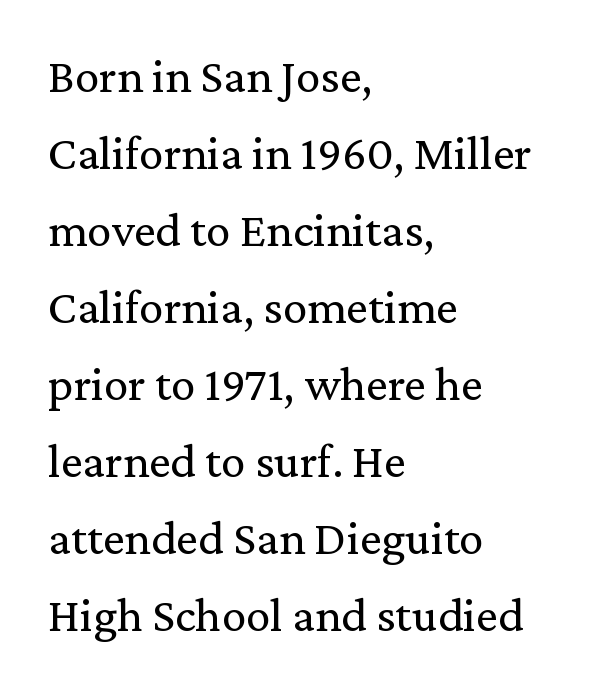
The image shows 49 px regular-weight serif type, upright; set left-aligned, normal line spacing (1.57x), normal letter spacing, not underlined; low stroke contrast and a medium x-height.
